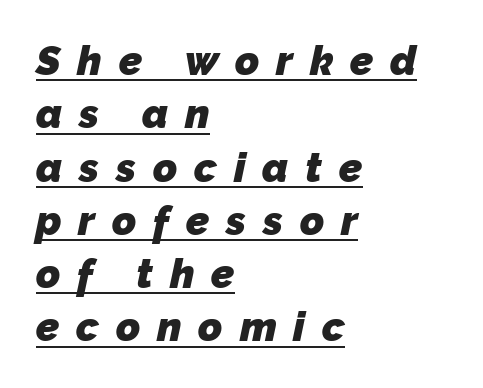
A typesetter would call this proportional, since set widths differ per character. Chunky letters — that's bold for sure. To sum up the face: it is a sans, with no serifs. The rendering uses the underline text-decoration. The rendering uses a moderate line-height, typical for paragraphs.
